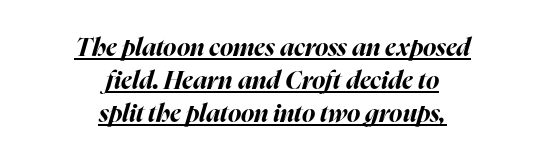
Q: Is the text bold? A: Yes.
Q: Is the text italic (slanted)? A: Yes, it leans right by about 16 degrees.
Q: Is the text underlined? A: Yes.
Q: How is the paragraph aligned? A: Centered.
Q: Is the spacing between letters normal or unusually wide? A: Normal.
Q: Is the spacing between lines tight, normal or loose? A: Normal.
